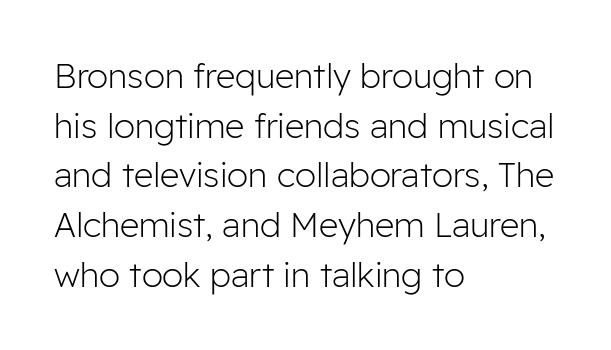
Q: Is the text bold? A: No.
Q: Is the text italic (slanted)? A: No, it is upright.
Q: Is the typeface a serif or a sans-serif typeface? A: Sans-serif.
Q: Is the text underlined? A: No.
Q: How is the paragraph aligned? A: Left-aligned.
Q: Is the spacing between letters normal or unusually wide? A: Normal.
Q: Is the spacing between lines tight, normal or loose? A: Normal.
Q: Width (condensed, normal, or wide)? A: Normal.
Q: Stroke contrast? A: Low.
Q: x-height? A: Medium.
Q: Monospaced? A: No.
